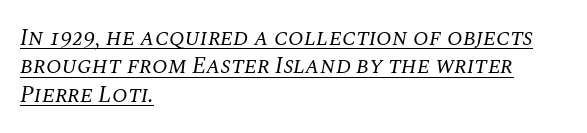
{"italic": "yes", "lean": "right", "slant_degrees": 10, "bold": "no", "underline": "yes", "align": "left", "line_spacing_ratio": 1.23, "letter_spacing": "normal", "letter_spacing_em": 0.0, "glyph_px": 23}
